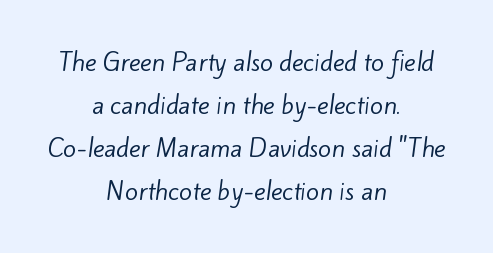
{"bold": "no", "underline": "no", "align": "center", "line_spacing_ratio": 1.79, "letter_spacing": "normal", "letter_spacing_em": 0.0, "glyph_px": 24}
